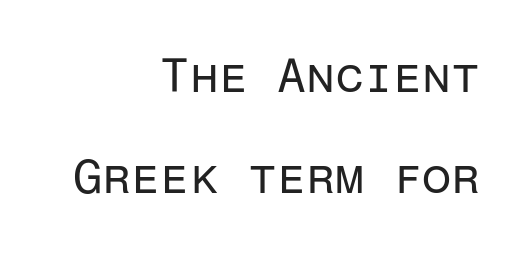
The image shows 47 px regular-weight sans-serif type, upright, monospaced; set right-aligned, loose line spacing (2.15x), normal letter spacing, not underlined; low stroke contrast and a medium x-height.
